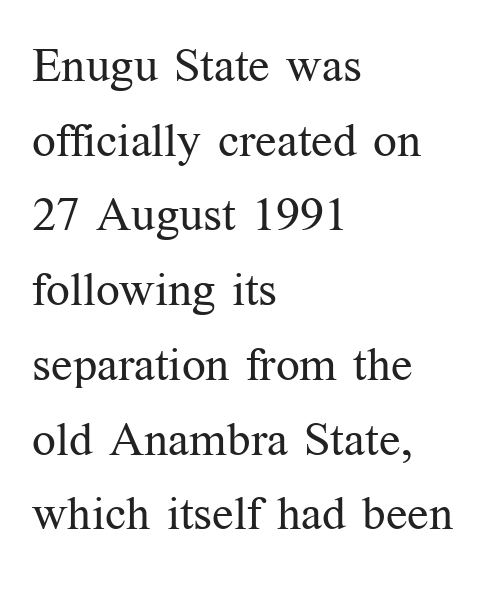
{"serif": "yes", "italic": "no", "bold": "no", "weight": "regular", "width": "normal", "stroke_contrast": "medium", "x_height": "medium", "monospaced": "no", "underline": "no", "align": "left", "line_spacing": "normal", "line_spacing_ratio": 1.59, "letter_spacing": "normal", "letter_spacing_em": 0.0, "glyph_px": 47}
